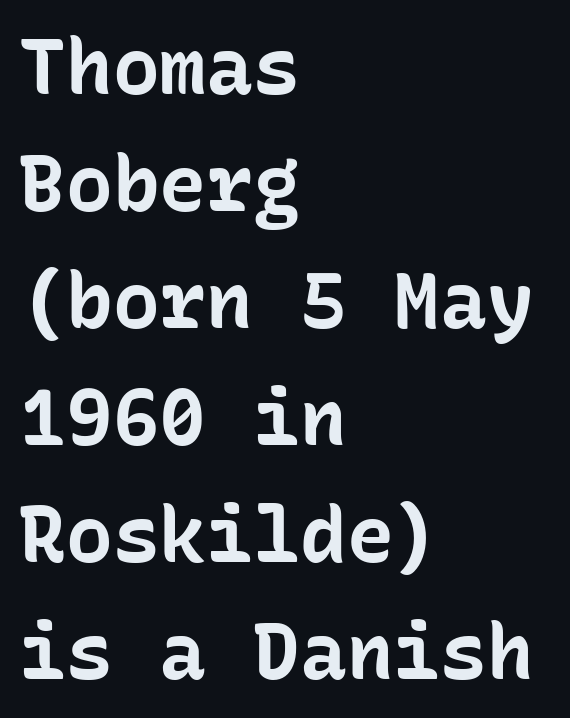
The image shows 78 px bold sans-serif type, upright, monospaced; set left-aligned, normal line spacing (1.5x), normal letter spacing, not underlined; low stroke contrast and a medium x-height.
